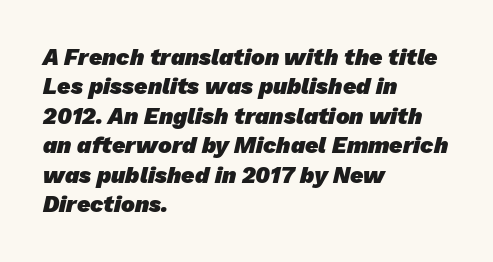
The image shows 23 px bold type; set left-aligned, normal line spacing (1.28x), normal letter spacing, not underlined.
